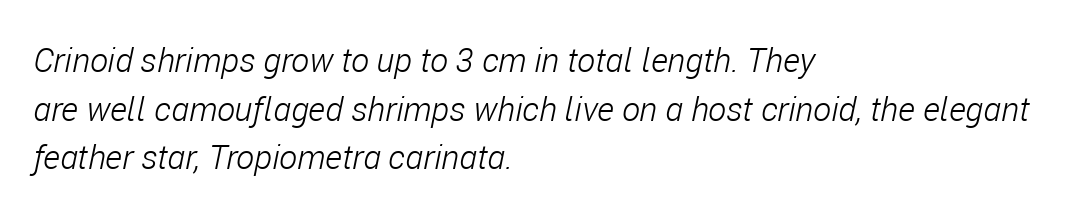
Stems here are at most as thick as an everyday book face. A typesetter would call this proportional, since set widths differ per character. Rendered with sloped, italic letterforms. The tracking reads as untouched default to a designer's eye. Plain, unruled lines of type.
